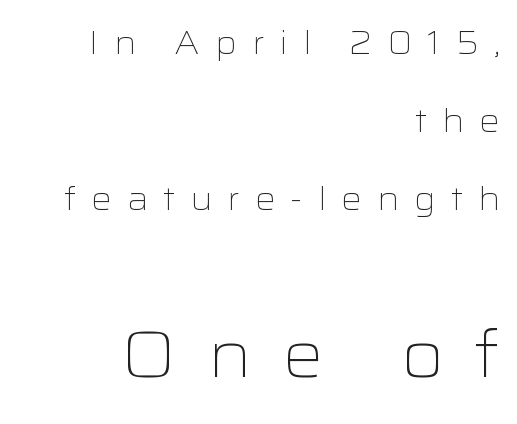
The following chunk of copy outweighs the initial chunk in type size. Observe the wide spacing: letters keep a clear distance from each other. Compared with a flush-left layout, this one pins lines to the opposite, right side. Is the type heavy? It reads as light-to-regular instead. These lines are composed in type without serifs. Vertical strokes here are truly vertical.
